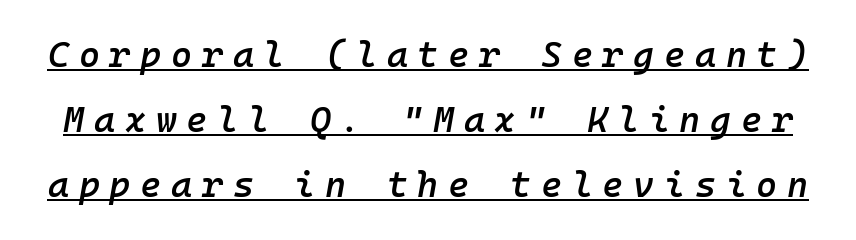
This sample has the even, mechanical cadence of fixed-width lettering. The letters are spread apart with noticeably loose tracking. Heft: intermediate — a semibold. A typesetter would mark this as italic. A baseline rule has been typeset under these characters.
